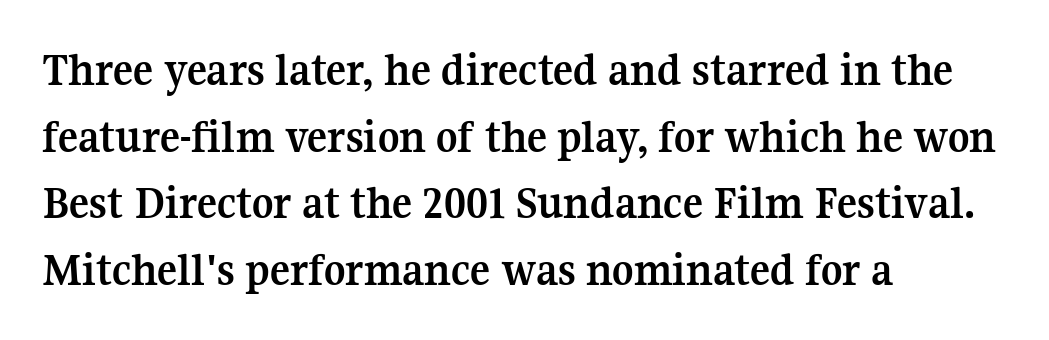
Q: Is the text bold? A: Yes.
Q: Is the text italic (slanted)? A: No, it is upright.
Q: Is the typeface a serif or a sans-serif typeface? A: Serif.
Q: Is the text underlined? A: No.
Q: How is the paragraph aligned? A: Left-aligned.
Q: Is the spacing between letters normal or unusually wide? A: Normal.
Q: Is the spacing between lines tight, normal or loose? A: Normal.
Q: Width (condensed, normal, or wide)? A: Normal.
Q: Stroke contrast? A: Medium.
Q: x-height? A: Medium.
Q: Monospaced? A: No.
